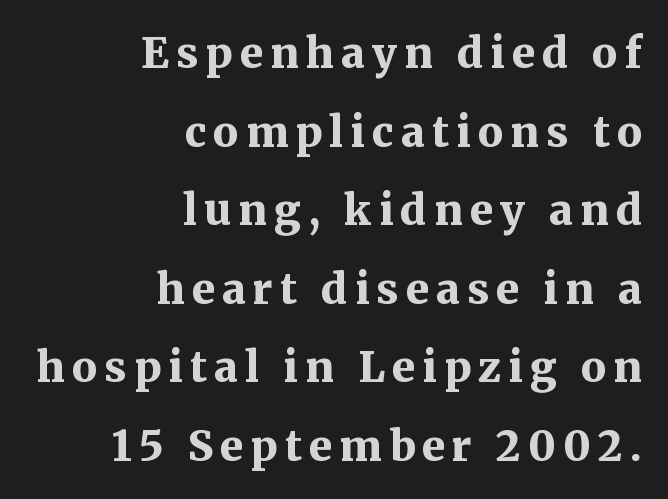
Q: Is the text bold? A: Yes.
Q: Is the text italic (slanted)? A: No, it is upright.
Q: Is the typeface a serif or a sans-serif typeface? A: Serif.
Q: Is the text underlined? A: No.
Q: How is the paragraph aligned? A: Right-aligned.
Q: Width (condensed, normal, or wide)? A: Normal.
Q: Stroke contrast? A: Medium.
Q: x-height? A: Medium.
Q: Monospaced? A: No.
